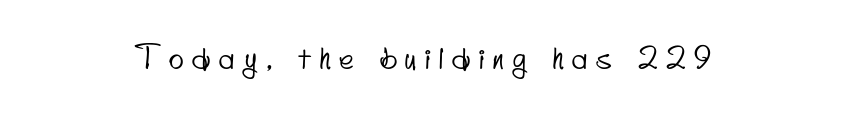
The image shows 31 px condensed sans-serif type; set centered, unusually wide letter spacing (+0.28 em), not underlined; low stroke contrast and a small x-height.
